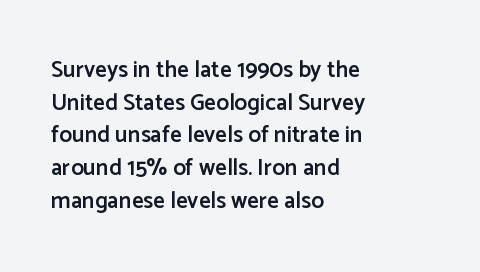
The image shows 23 px text type, upright; set left-aligned, normal line spacing (1.42x), normal letter spacing, not underlined.
